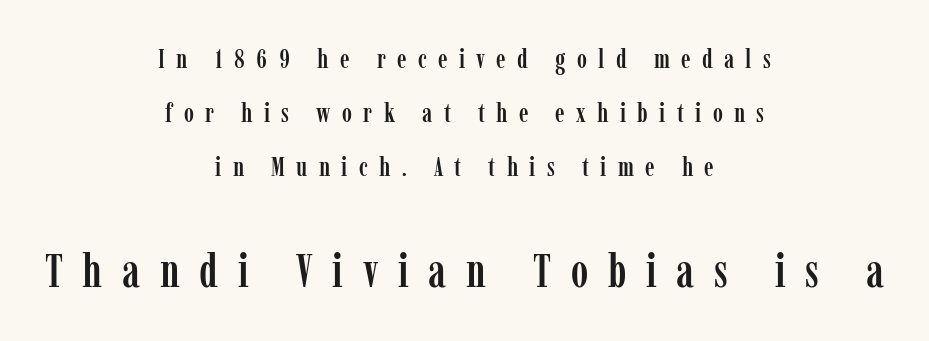
Q: Is the text italic (slanted)? A: No, it is upright.
Q: Is the typeface a serif or a sans-serif typeface? A: Serif.
Q: Is the text underlined? A: No.
Q: How is the paragraph aligned? A: Centered.
Q: Is the spacing between letters normal or unusually wide? A: Unusually wide.
Q: Is the spacing between lines tight, normal or loose? A: Loose.
Q: Which block of text is set in a larger size, the first (top) or the second (bottom)? A: The second (bottom) one.
Q: Width (condensed, normal, or wide)? A: Condensed.
Q: Stroke contrast? A: Low.
Q: x-height? A: Medium.
Q: Monospaced? A: No.
